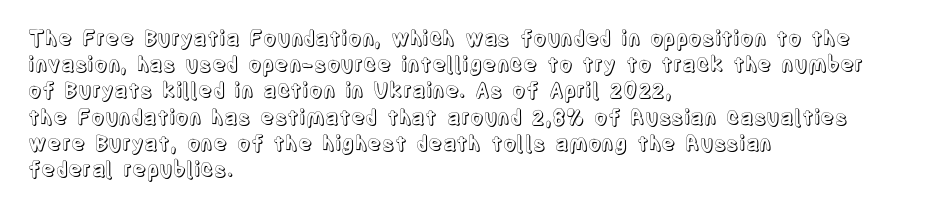
A typesetter would call this leading conventional body-copy spacing. Upright lettering throughout. This rendering uses left alignment, leaving the right contour irregular. The letterforms sit shoulder to shoulder at normal distance. Decoration check: the copy has no underline.
